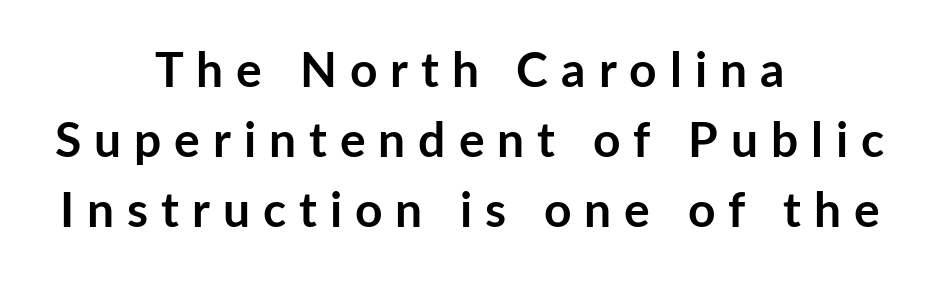
{"serif": "no", "italic": "no", "bold": "yes", "weight": "semibold", "width": "normal", "stroke_contrast": "low", "x_height": "medium", "monospaced": "no", "underline": "no", "align": "center", "line_spacing": "normal", "line_spacing_ratio": 1.46, "letter_spacing": "wide", "letter_spacing_em": 0.27, "glyph_px": 48}
